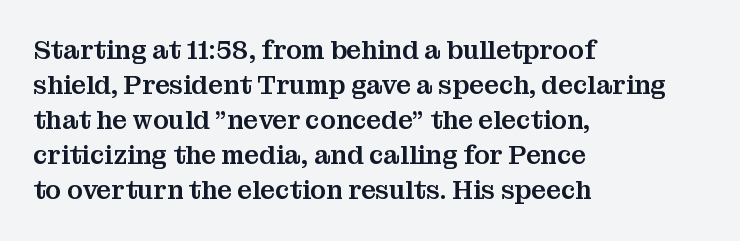
{"italic": "no", "underline": "no", "align": "left", "line_spacing": "normal", "line_spacing_ratio": 1.35, "letter_spacing": "normal", "letter_spacing_em": 0.0, "glyph_px": 26}
